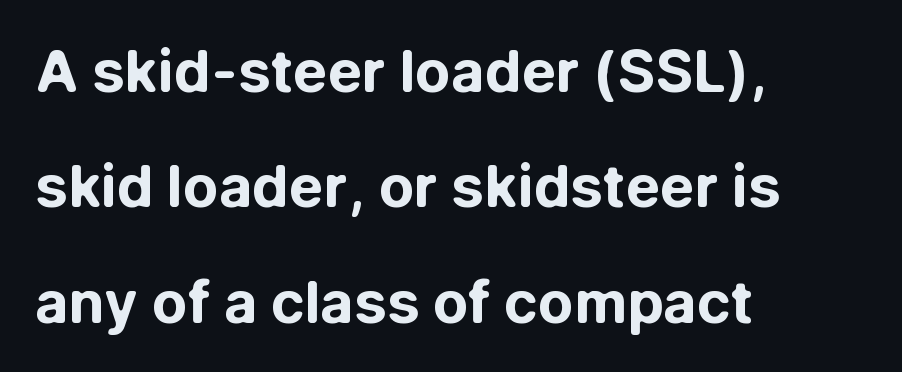
The image shows 58 px bold sans-serif type, upright; set left-aligned, loose line spacing (1.99x), normal letter spacing, not underlined; low stroke contrast and a medium x-height.
